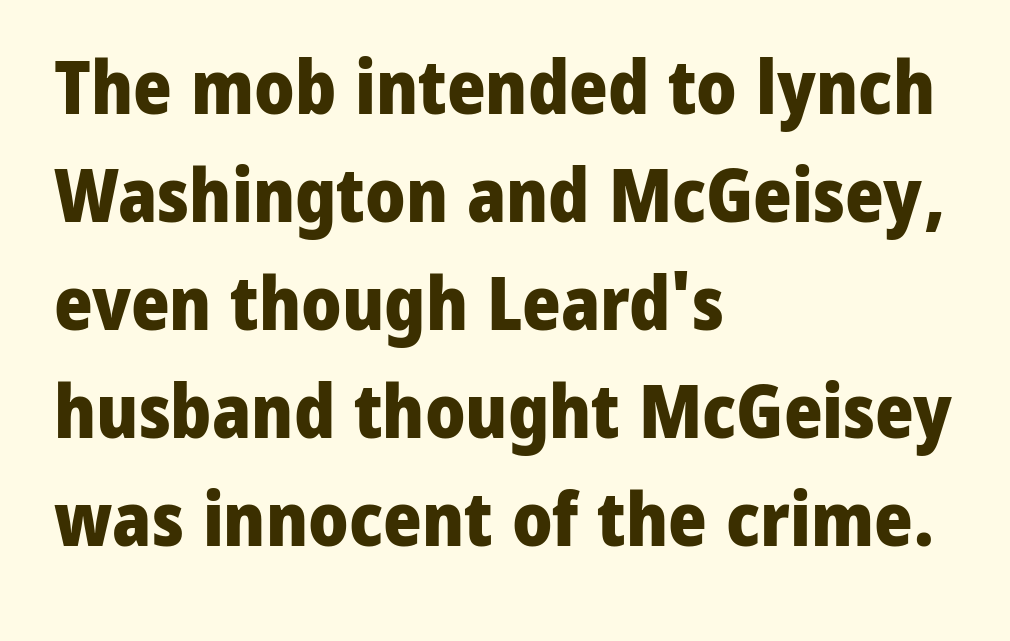
Q: Is the text bold? A: Yes.
Q: Is the text italic (slanted)? A: No, it is upright.
Q: Is the typeface a serif or a sans-serif typeface? A: Sans-serif.
Q: Is the text underlined? A: No.
Q: How is the paragraph aligned? A: Left-aligned.
Q: Is the spacing between letters normal or unusually wide? A: Normal.
Q: Is the spacing between lines tight, normal or loose? A: Normal.
Q: Width (condensed, normal, or wide)? A: Normal.
Q: Stroke contrast? A: Low.
Q: x-height? A: Medium.
Q: Monospaced? A: No.
